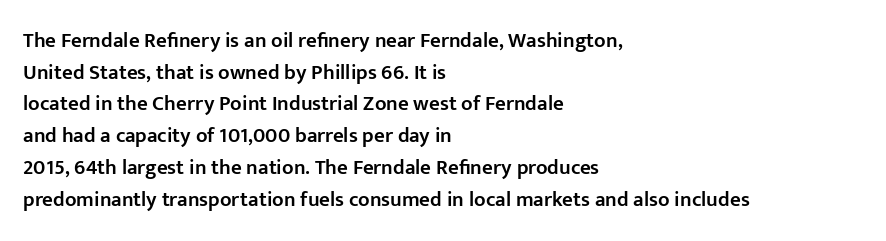
Italic? Not at all — the glyphs are vertical. A typesetter would call this zero additional tracking. The typesetting leans somewhat heavy: a semibold. The string is rendered with underlining switched off. The setting favours the left margin, as ordinary paragraphs usually do.
